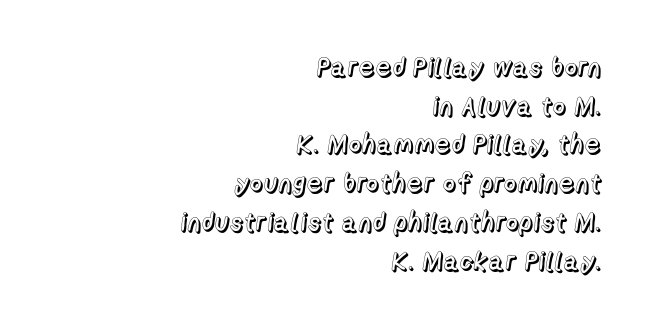
Q: Is the text italic (slanted)? A: Yes.
Q: Is the text underlined? A: No.
Q: How is the paragraph aligned? A: Right-aligned.
Q: Is the spacing between letters normal or unusually wide? A: Normal.
Q: Is the spacing between lines tight, normal or loose? A: Normal.
